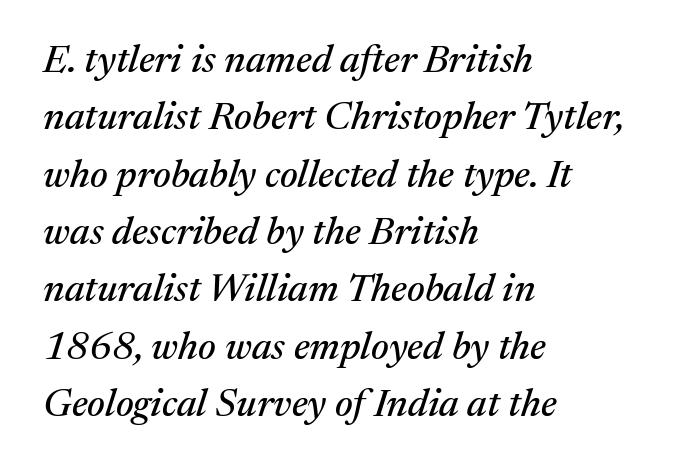
Q: Is the text italic (slanted)? A: Yes, it leans right by about 17 degrees.
Q: Is the typeface a serif or a sans-serif typeface? A: Serif.
Q: Is the text underlined? A: No.
Q: How is the paragraph aligned? A: Left-aligned.
Q: Is the spacing between letters normal or unusually wide? A: Normal.
Q: Is the spacing between lines tight, normal or loose? A: Normal.
Q: Width (condensed, normal, or wide)? A: Normal.
Q: Stroke contrast? A: Medium.
Q: x-height? A: Medium.
Q: Monospaced? A: No.
